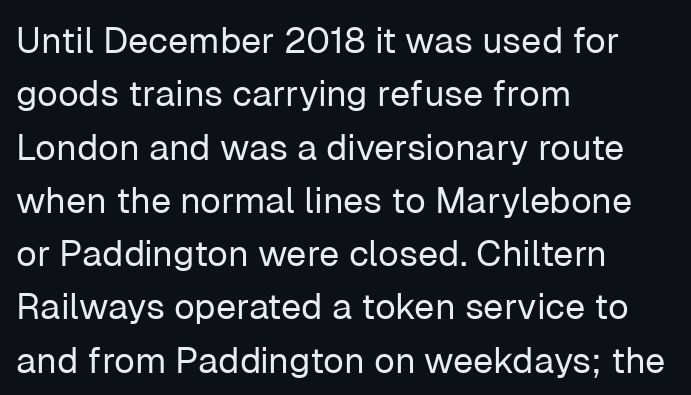
The font's upright variant was chosen for this text. Varying glyph widths throughout — classic text-font behaviour. Horizontal bands of white between lines are of average thickness. Does extra space separate the letters? No, they use regular spacing. Font category for this specimen: sans-serif. Leftover space on each line is placed entirely after the last word.
